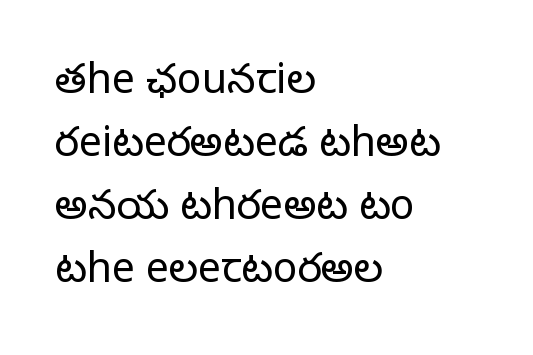
Q: Is the text bold? A: No.
Q: Is the text italic (slanted)? A: No, it is upright.
Q: Is the typeface a serif or a sans-serif typeface? A: Sans-serif.
Q: Is the text underlined? A: No.
Q: How is the paragraph aligned? A: Left-aligned.
Q: Is the spacing between letters normal or unusually wide? A: Normal.
Q: Is the spacing between lines tight, normal or loose? A: Normal.
Q: Width (condensed, normal, or wide)? A: Normal.
Q: Stroke contrast? A: Low.
Q: x-height? A: Medium.
Q: Monospaced? A: No.
